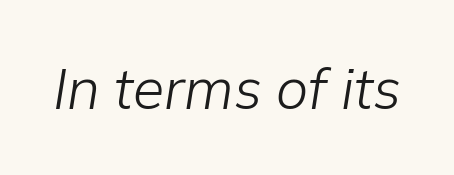
The image shows 57 px light type, italic (leaning right); set normal letter spacing, not underlined; low stroke contrast and a medium x-height.
